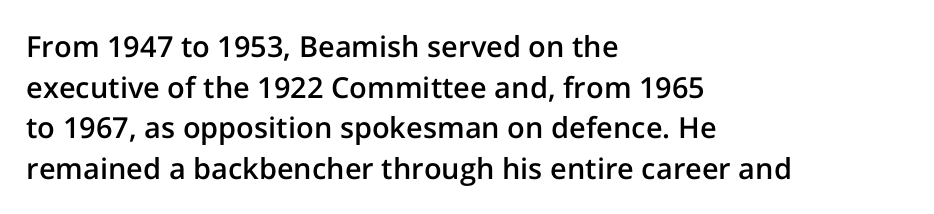
Q: Is the text bold? A: Semi-bold.
Q: Is the text italic (slanted)? A: No, it is upright.
Q: Is the typeface a serif or a sans-serif typeface? A: Sans-serif.
Q: Is the text underlined? A: No.
Q: How is the paragraph aligned? A: Left-aligned.
Q: Is the spacing between letters normal or unusually wide? A: Normal.
Q: Is the spacing between lines tight, normal or loose? A: Normal.
Q: Width (condensed, normal, or wide)? A: Normal.
Q: Stroke contrast? A: Low.
Q: x-height? A: Medium.
Q: Monospaced? A: No.
